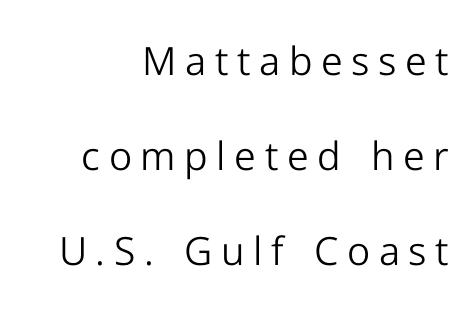
{"serif": "no", "italic": "no", "bold": "no", "weight": "light", "width": "normal", "stroke_contrast": "low", "x_height": "medium", "monospaced": "no", "underline": "no", "align": "right", "line_spacing": "loose", "line_spacing_ratio": 2.44, "letter_spacing": "wide", "letter_spacing_em": 0.22, "glyph_px": 39}
